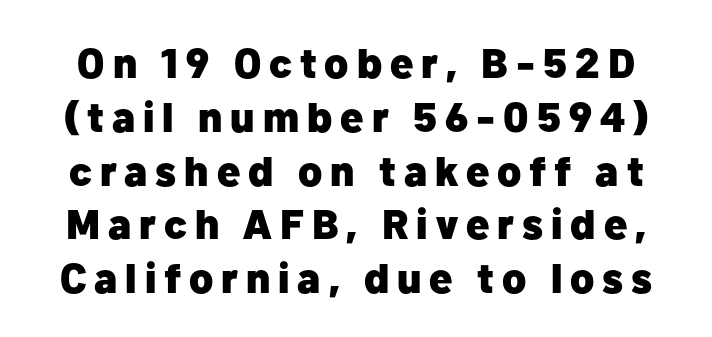
{"serif": "no", "italic": "no", "bold": "yes", "weight": "heavy", "width": "normal", "stroke_contrast": "low", "x_height": "medium", "monospaced": "no", "underline": "no", "line_spacing": "normal", "line_spacing_ratio": 1.28, "glyph_px": 42}
